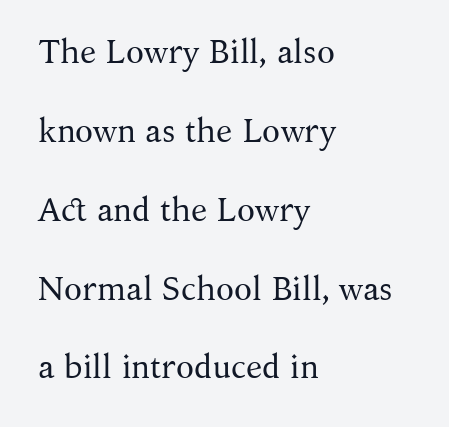
Q: Is the text bold? A: No.
Q: Is the text italic (slanted)? A: No, it is upright.
Q: Is the typeface a serif or a sans-serif typeface? A: Serif.
Q: Is the text underlined? A: No.
Q: How is the paragraph aligned? A: Left-aligned.
Q: Is the spacing between letters normal or unusually wide? A: Normal.
Q: Is the spacing between lines tight, normal or loose? A: Loose.
Q: Width (condensed, normal, or wide)? A: Normal.
Q: Stroke contrast? A: Medium.
Q: x-height? A: Medium.
Q: Monospaced? A: No.
